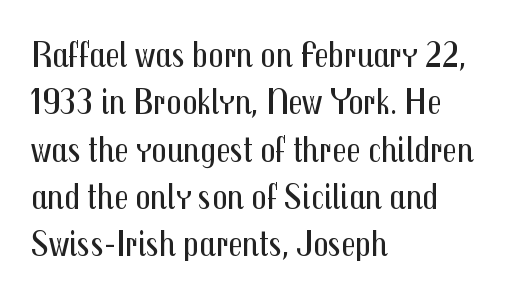
The image shows 37 px regular-weight, condensed sans-serif type, upright; set left-aligned, normal line spacing (1.28x), normal letter spacing, not underlined; medium stroke contrast and a medium x-height.
